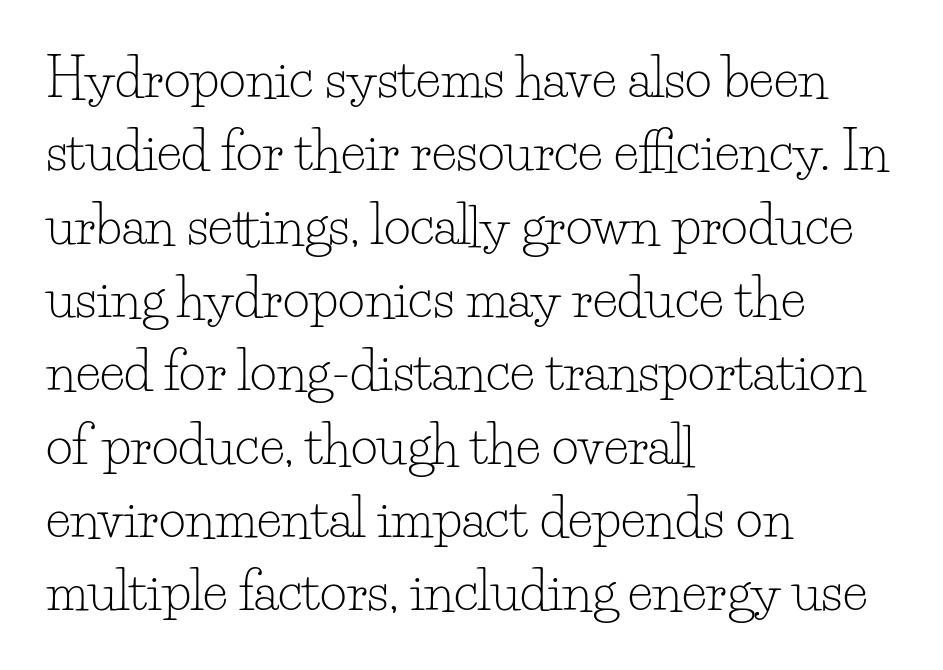
The image shows 52 px light serif type, upright; set left-aligned, normal line spacing (1.41x), normal letter spacing, not underlined; low stroke contrast and a small x-height.
